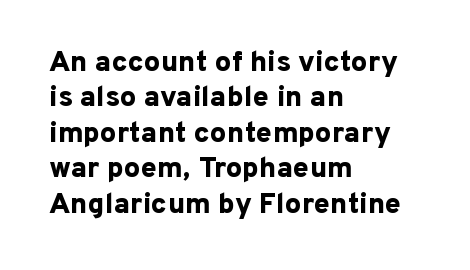
Q: Is the text bold? A: Yes.
Q: Is the text italic (slanted)? A: No, it is upright.
Q: Is the typeface a serif or a sans-serif typeface? A: Sans-serif.
Q: Is the text underlined? A: No.
Q: How is the paragraph aligned? A: Left-aligned.
Q: Is the spacing between letters normal or unusually wide? A: Normal.
Q: Width (condensed, normal, or wide)? A: Normal.
Q: Stroke contrast? A: Low.
Q: x-height? A: Medium.
Q: Monospaced? A: No.
